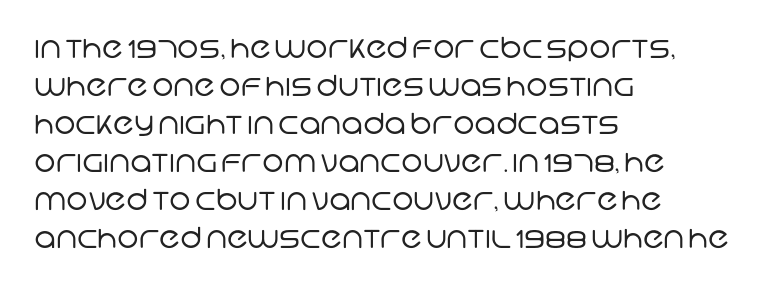
Observe the absence of serifs on each vertical stroke in this sample. Letters have the restrained weight of plain body copy at most. Students, note that the glyphs here touch the page at normal intervals. Rule under the text: the space is simply empty.
